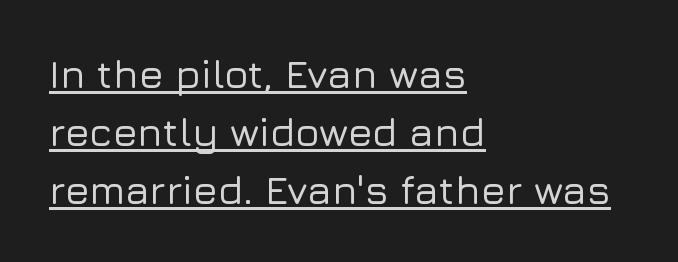
{"serif": "no", "italic": "no", "width": "normal", "stroke_contrast": "low", "x_height": "medium", "monospaced": "no", "underline": "yes", "align": "left", "line_spacing": "normal", "line_spacing_ratio": 1.45, "letter_spacing": "normal", "letter_spacing_em": 0.0, "glyph_px": 40}
